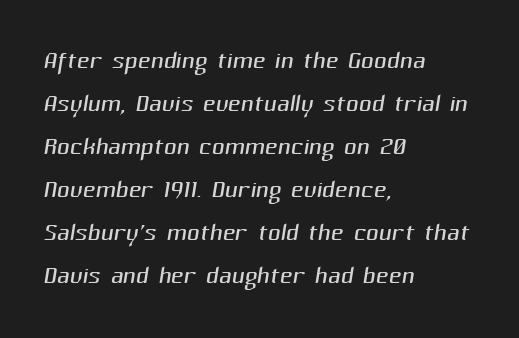
Check the space under the baseline: it is left empty. Weight: regular or lighter. Check where the strokes stop: nothing finishes them off — pure sans. Is this a fixed-width face? No — the glyphs have proportional, varying widths.
